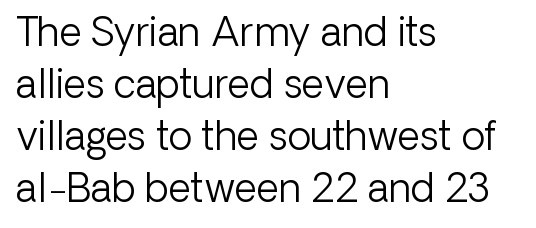
The image shows 39 px light sans-serif type, upright; set left-aligned, normal line spacing (1.33x), normal letter spacing, not underlined; low stroke contrast and a medium x-height.
